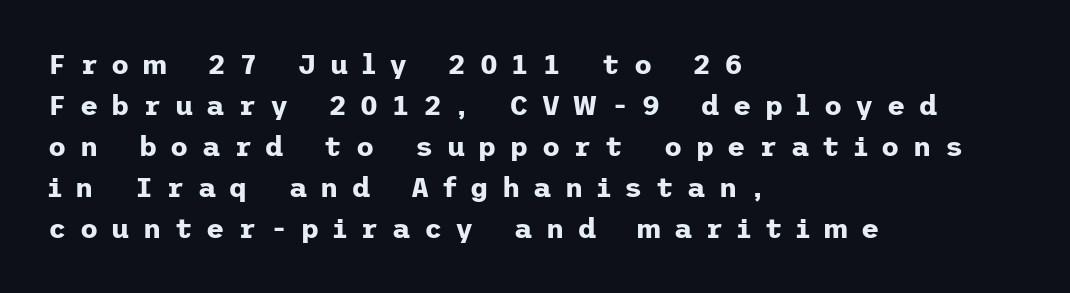
{"serif": "no", "italic": "no", "bold": "yes", "weight": "bold", "width": "normal", "stroke_contrast": "low", "x_height": "medium", "underline": "no", "align": "left", "line_spacing": "normal", "line_spacing_ratio": 1.46, "letter_spacing": "wide", "letter_spacing_em": 0.48, "glyph_px": 28}
